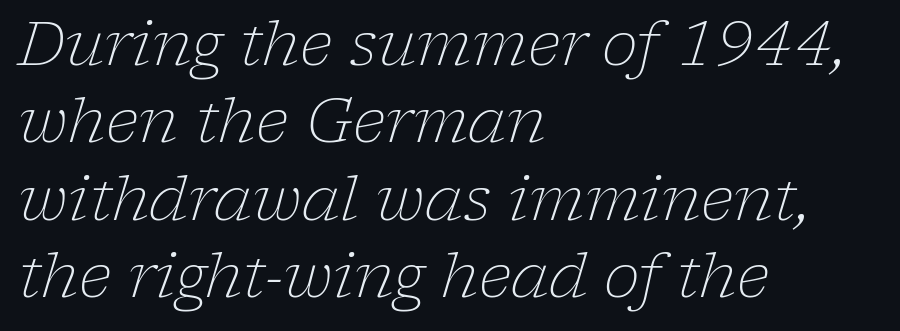
The image shows 61 px light serif type, italic (leaning right); set left-aligned, normal line spacing (1.27x), normal letter spacing, not underlined; low stroke contrast and a medium x-height.
